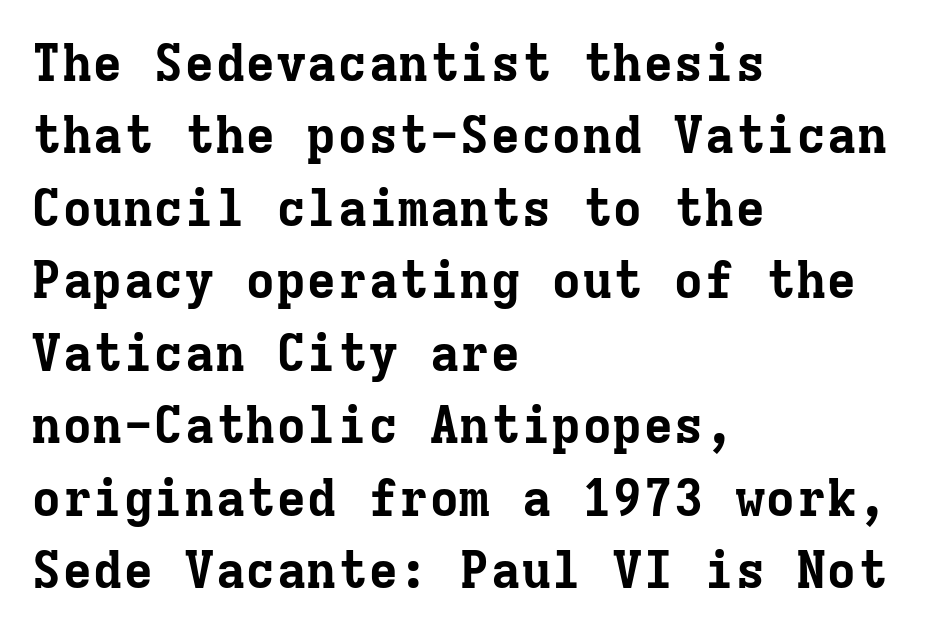
Q: Is the text bold? A: Yes.
Q: Is the text italic (slanted)? A: No, it is upright.
Q: Is the typeface a serif or a sans-serif typeface? A: Serif.
Q: Is the text underlined? A: No.
Q: How is the paragraph aligned? A: Left-aligned.
Q: Is the spacing between letters normal or unusually wide? A: Normal.
Q: Is the spacing between lines tight, normal or loose? A: Normal.
Q: Width (condensed, normal, or wide)? A: Normal.
Q: Stroke contrast? A: Low.
Q: x-height? A: Medium.
Q: Monospaced? A: Yes.
